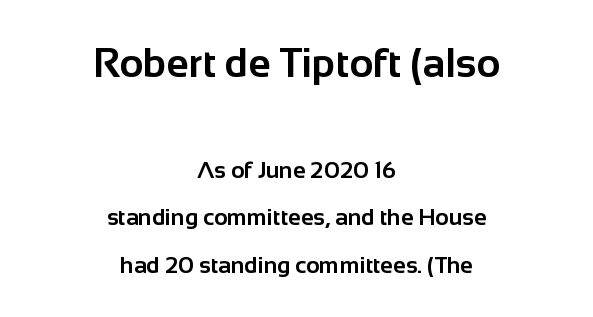
The image shows 41 px bold sans-serif type, upright; set centered, loose line spacing (2.07x), normal letter spacing, not underlined; the first (top) block is 1.78x larger; low stroke contrast and a medium x-height.
